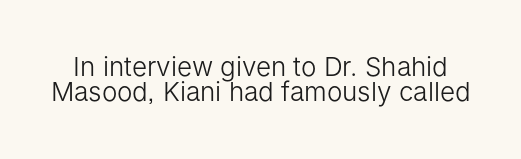
This is roman type, the default non-slanted kind. Plain, unruled lines of type. The block of text is dense from top to bottom, with scant space between rows. Is the letter spacing exaggerated? No — it looks like the ordinary default. Is this a heavy cut? Hardly; it is regular or lighter.
